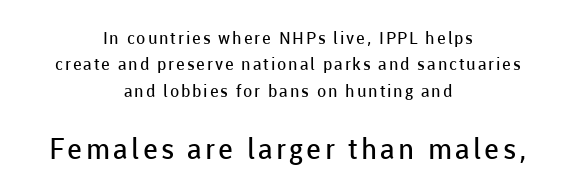
{"serif": "no", "italic": "no", "bold": "no", "weight": "regular", "width": "normal", "stroke_contrast": "low", "x_height": "medium", "monospaced": "no", "underline": "no", "align": "center", "line_spacing": "normal", "line_spacing_ratio": 1.55, "larger_block": "second", "size_ratio": 1.71, "glyph_px": 29}
